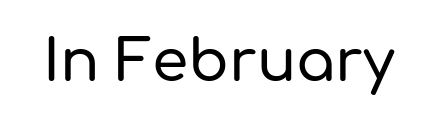
Style check: upright. There is no visible air inserted between adjacent glyphs. Regarding serifs, this sample does without them. Each letter keeps its own natural width here, so spacing adapts to shape. A bare baseline throughout the passage.
